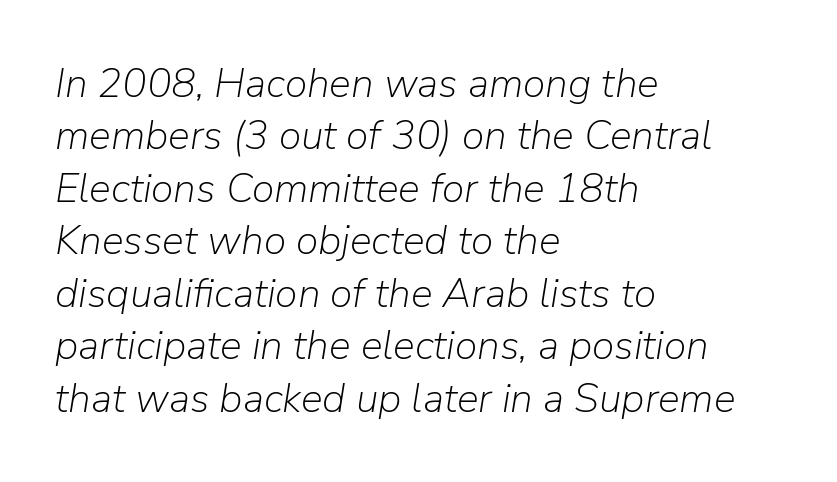
{"italic": "yes", "lean": "right", "slant_degrees": 9, "bold": "no", "weight": "light", "width": "normal", "stroke_contrast": "low", "x_height": "medium", "monospaced": "no", "underline": "no", "align": "left", "line_spacing": "normal", "line_spacing_ratio": 1.28, "letter_spacing": "normal", "letter_spacing_em": 0.0, "glyph_px": 41}
